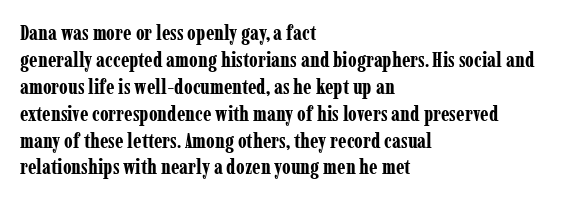
{"italic": "no", "bold": "yes", "underline": "no", "align": "left", "line_spacing": "normal", "line_spacing_ratio": 1.28, "letter_spacing": "normal", "letter_spacing_em": 0.0, "glyph_px": 21}
